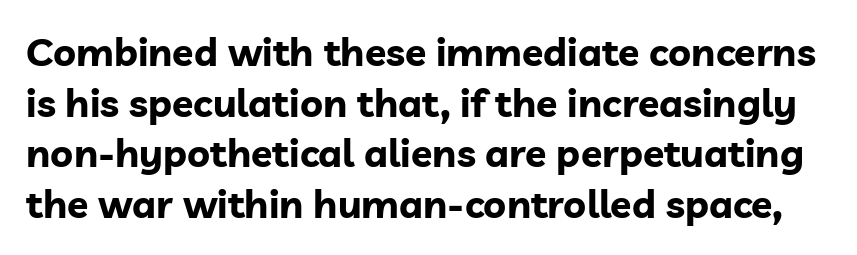
Q: Is the text bold? A: Yes.
Q: Is the text italic (slanted)? A: No, it is upright.
Q: Is the typeface a serif or a sans-serif typeface? A: Sans-serif.
Q: Is the text underlined? A: No.
Q: Is the spacing between letters normal or unusually wide? A: Normal.
Q: Is the spacing between lines tight, normal or loose? A: Normal.
Q: Width (condensed, normal, or wide)? A: Normal.
Q: Stroke contrast? A: Low.
Q: x-height? A: Medium.
Q: Monospaced? A: No.
